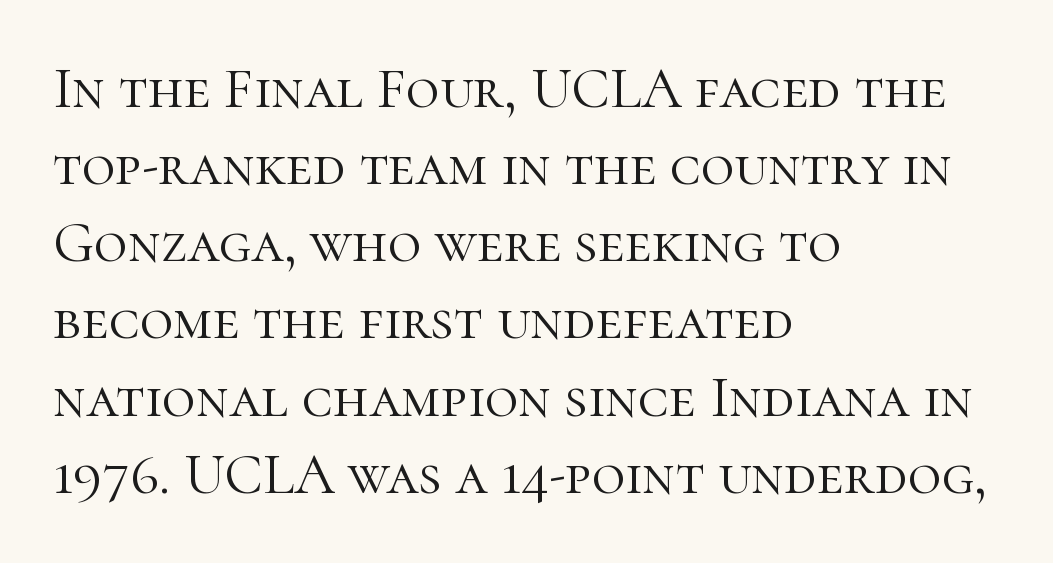
{"serif": "yes", "italic": "no", "bold": "no", "weight": "light", "width": "normal", "stroke_contrast": "high", "x_height": "medium", "monospaced": "no", "underline": "no", "align": "left", "line_spacing": "normal", "line_spacing_ratio": 1.33, "letter_spacing": "normal", "letter_spacing_em": 0.0, "glyph_px": 58}
